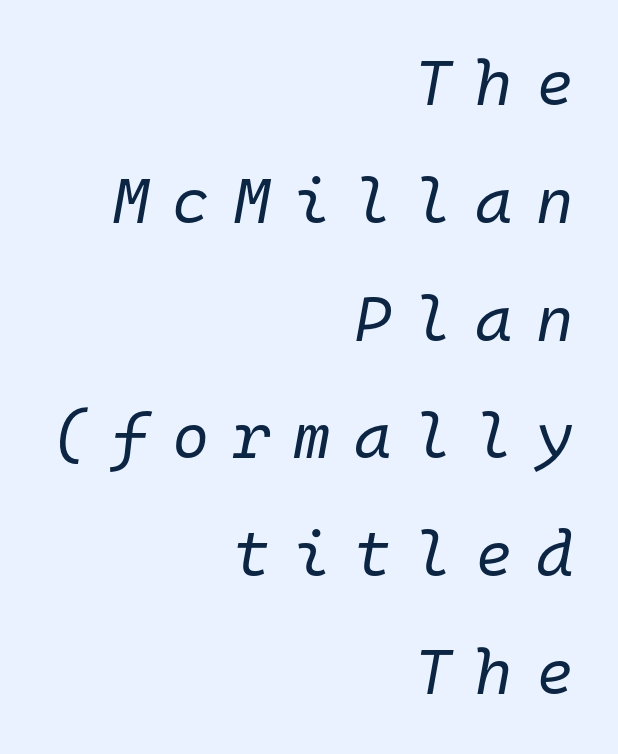
Is the type slanted? Yes — the strokes lean at a clear angle. Type without underlining. Bold? No — there's no thickening of the strokes. Note the uniform advance width — an 'i' takes as much space as an 'm'. Is the block centered? No — it sits flush against the right margin. The letters are spread apart with noticeably loose tracking.
